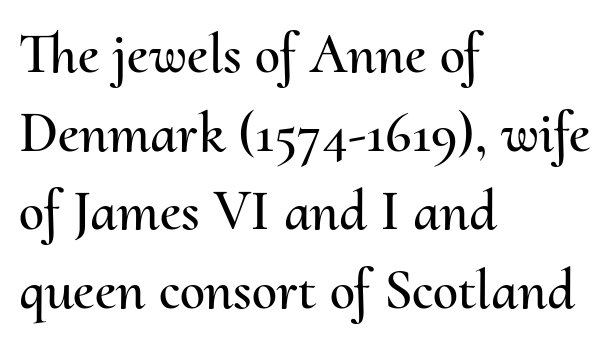
Q: Is the text italic (slanted)? A: No, it is upright.
Q: Is the text underlined? A: No.
Q: How is the paragraph aligned? A: Left-aligned.
Q: Is the spacing between letters normal or unusually wide? A: Normal.
Q: Is the spacing between lines tight, normal or loose? A: Normal.
Q: Width (condensed, normal, or wide)? A: Normal.
Q: Stroke contrast? A: Medium.
Q: x-height? A: Small.
Q: Monospaced? A: No.
